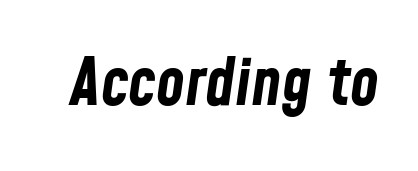
The image shows 66 px bold, condensed type, italic (leaning right); set normal letter spacing, not underlined; low stroke contrast and a medium x-height.
